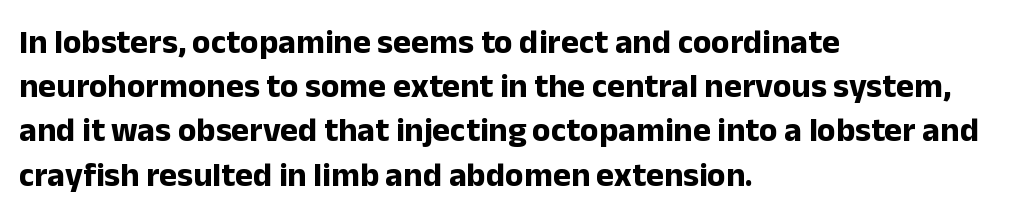
Is the letter spacing exaggerated? No — it looks like the ordinary default. Has an underline been added? It has not. This is heavy type, rendered in bold. Every stem runs plumb, perpendicular to the baseline.
